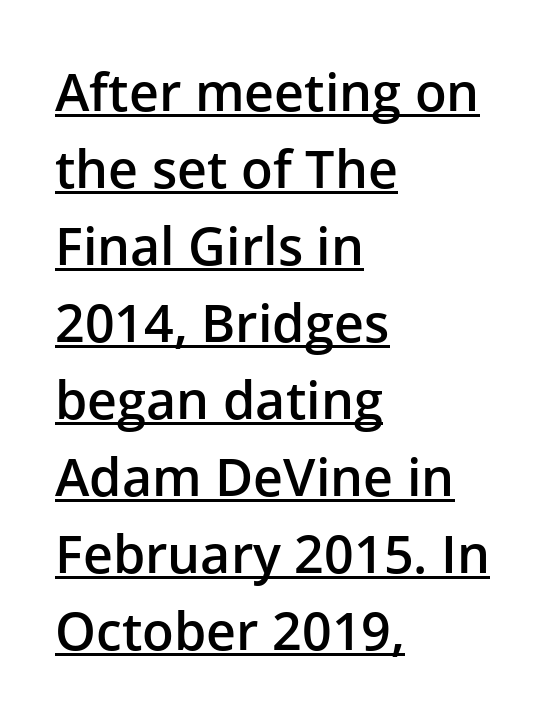
The image shows 52 px semibold sans-serif type, upright; set left-aligned, normal line spacing (1.48x), normal letter spacing, underlined; low stroke contrast and a medium x-height.
